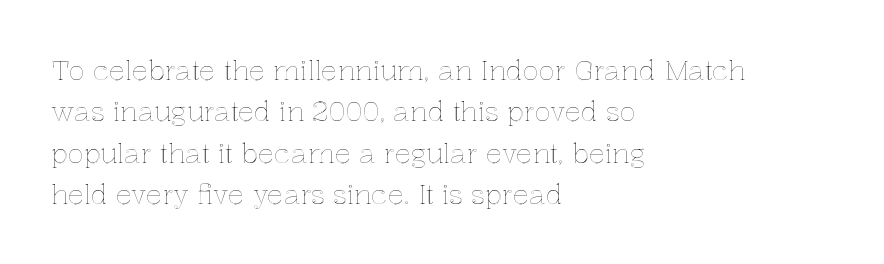
Q: Is the text italic (slanted)? A: No, it is upright.
Q: Is the text underlined? A: No.
Q: How is the paragraph aligned? A: Left-aligned.
Q: Is the spacing between letters normal or unusually wide? A: Normal.
Q: Is the spacing between lines tight, normal or loose? A: Normal.
